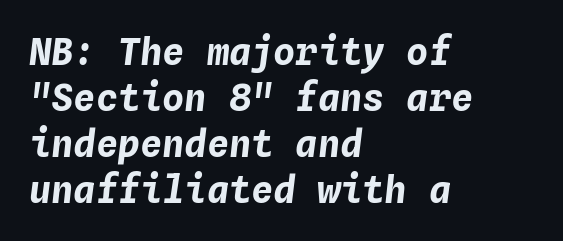
The glyphs look as if they've been sheared to an angle. You'd pick this weight for a headline — it's a proper bold. Each letter, wide or thin by design, is forced into the same width here. Check under the words: just untouched page.
